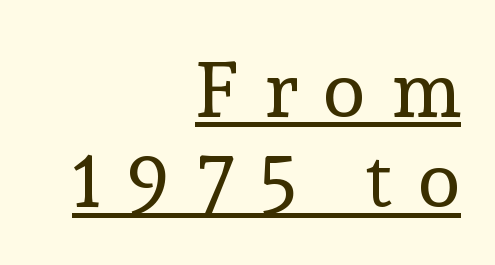
{"serif": "yes", "italic": "no", "bold": "no", "weight": "regular", "width": "normal", "x_height": "medium", "monospaced": "no", "underline": "yes", "align": "right", "line_spacing_ratio": 1.16, "letter_spacing": "wide", "letter_spacing_em": 0.33, "glyph_px": 78}
